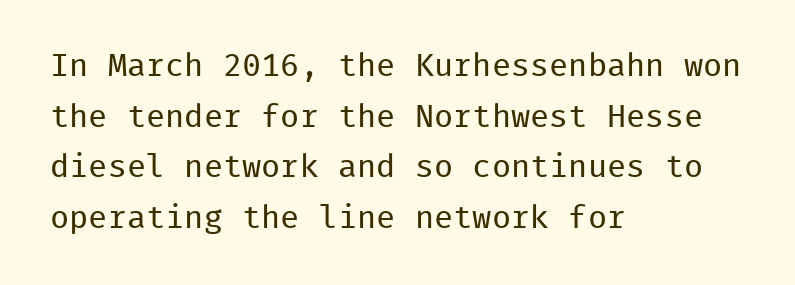
The image shows 32 px regular-weight sans-serif type, upright, monospaced; set left-aligned, normal line spacing (1.58x), normal letter spacing, not underlined; low stroke contrast and a medium x-height.
